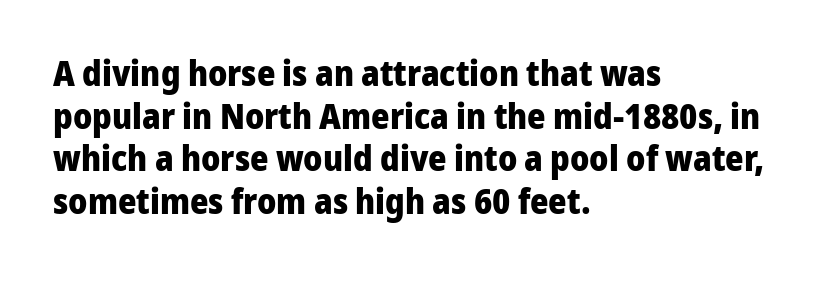
Q: Is the text bold? A: Yes.
Q: Is the text italic (slanted)? A: No, it is upright.
Q: Is the typeface a serif or a sans-serif typeface? A: Sans-serif.
Q: Is the text underlined? A: No.
Q: How is the paragraph aligned? A: Left-aligned.
Q: Is the spacing between letters normal or unusually wide? A: Normal.
Q: Width (condensed, normal, or wide)? A: Normal.
Q: Stroke contrast? A: Low.
Q: x-height? A: Medium.
Q: Monospaced? A: No.
